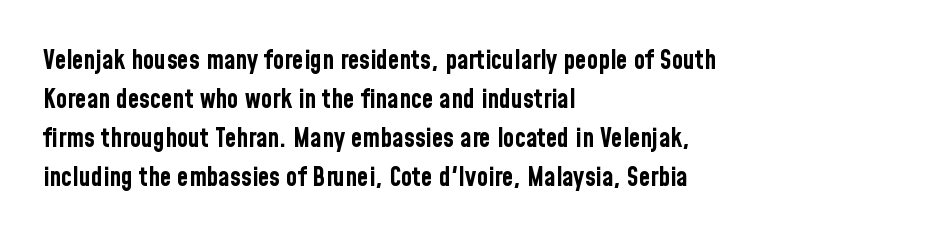
Successive baselines arrive at the customary interval. Nope, not italic — everything's standing straight. Stroke thickness is high; the sample reads as a true bold. Line starts are locked; line ends wander. Clear beneath every line of the passage. The line texture is even and compact thanks to regular tracking.
